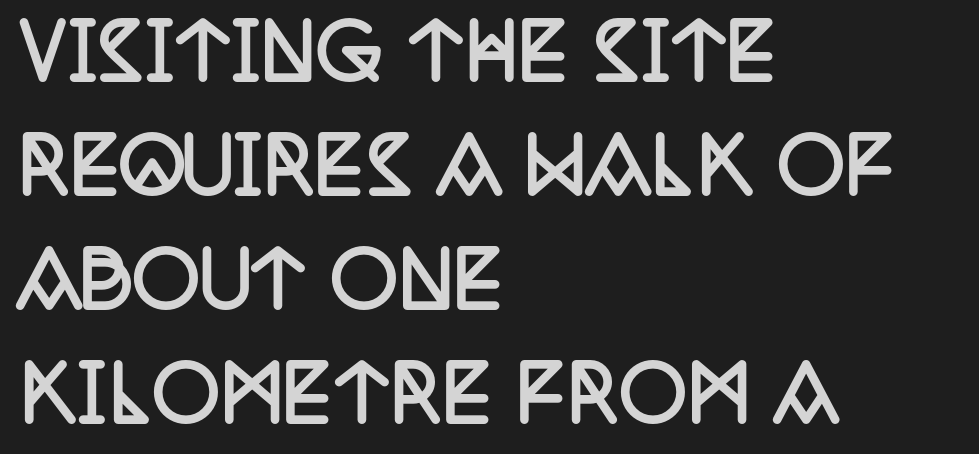
{"serif": "yes", "italic": "no", "bold": "yes", "weight": "semibold", "width": "condensed", "stroke_contrast": "low", "x_height": "large", "monospaced": "no", "underline": "no", "align": "left", "line_spacing": "normal", "line_spacing_ratio": 1.52, "letter_spacing": "normal", "letter_spacing_em": 0.0, "glyph_px": 75}
